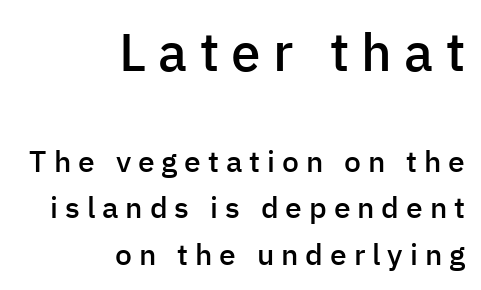
Q: Is the text bold? A: Semi-bold.
Q: Is the text italic (slanted)? A: No, it is upright.
Q: Is the typeface a serif or a sans-serif typeface? A: Sans-serif.
Q: Is the text underlined? A: No.
Q: How is the paragraph aligned? A: Right-aligned.
Q: Is the spacing between letters normal or unusually wide? A: Unusually wide.
Q: Is the spacing between lines tight, normal or loose? A: Normal.
Q: Which block of text is set in a larger size, the first (top) or the second (bottom)? A: The first (top) one.
Q: Width (condensed, normal, or wide)? A: Normal.
Q: Stroke contrast? A: Low.
Q: x-height? A: Medium.
Q: Monospaced? A: No.
